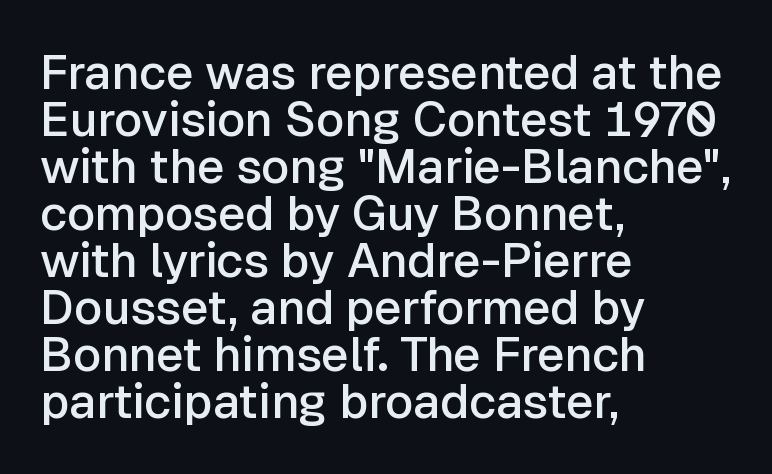
Descenders are the only things crossing below the line. Does extra space separate the letters? No, they use regular spacing. The passage shown is typeset with a sans-serif family. The letters are semibold — heavier than regular but short of a full bold.
